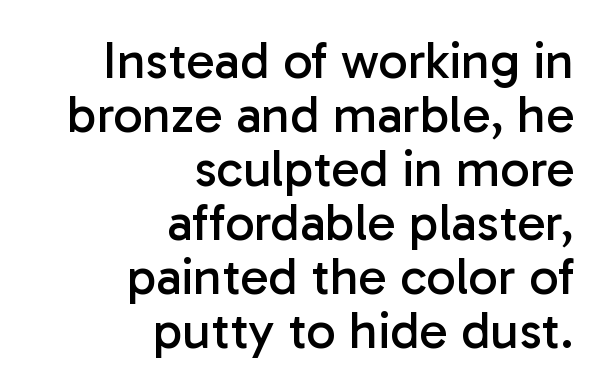
Q: Is the text bold? A: No.
Q: Is the text italic (slanted)? A: No, it is upright.
Q: Is the typeface a serif or a sans-serif typeface? A: Sans-serif.
Q: Is the text underlined? A: No.
Q: How is the paragraph aligned? A: Right-aligned.
Q: Is the spacing between letters normal or unusually wide? A: Normal.
Q: Is the spacing between lines tight, normal or loose? A: Tight.
Q: Width (condensed, normal, or wide)? A: Normal.
Q: Stroke contrast? A: Low.
Q: x-height? A: Medium.
Q: Monospaced? A: No.
